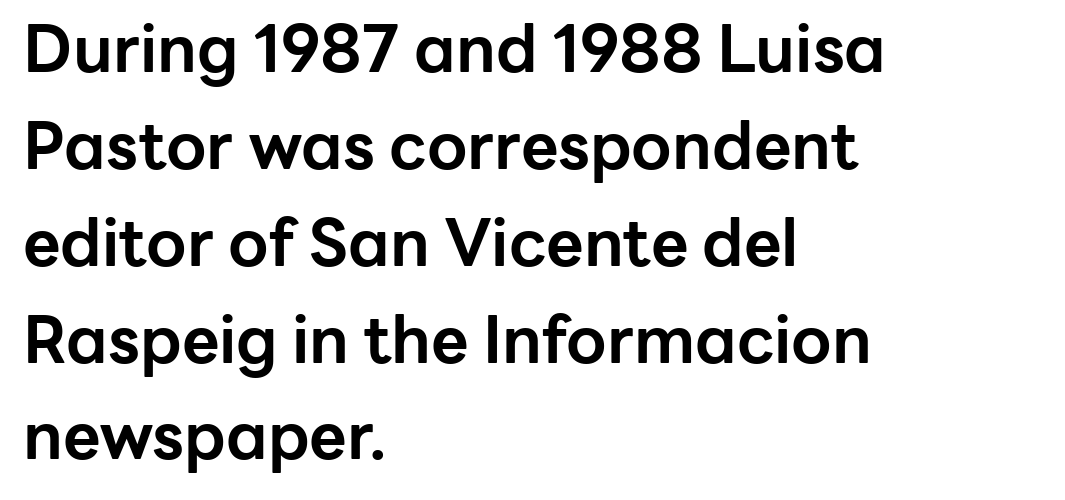
Check where the strokes stop: nothing finishes them off — pure sans. These lines are rendered in a variable-pitch font. Honestly, the letter spacing is just normal — you wouldn't notice it. The typesetter chose a ragged-right arrangement here. If you drew a line through each stem, it would be perfectly vertical. Nobody drew a line under any word here.
